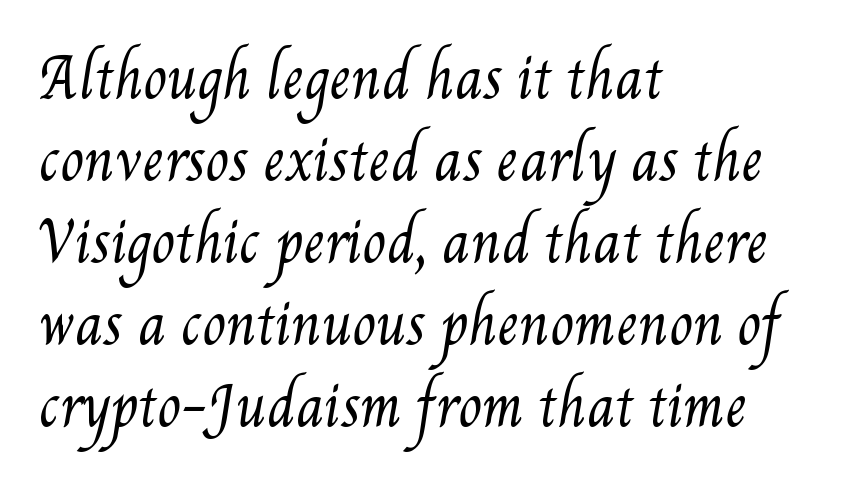
The image shows 54 px regular-weight, condensed type; set left-aligned, normal line spacing (1.52x), normal letter spacing, not underlined; medium stroke contrast and a small x-height.
